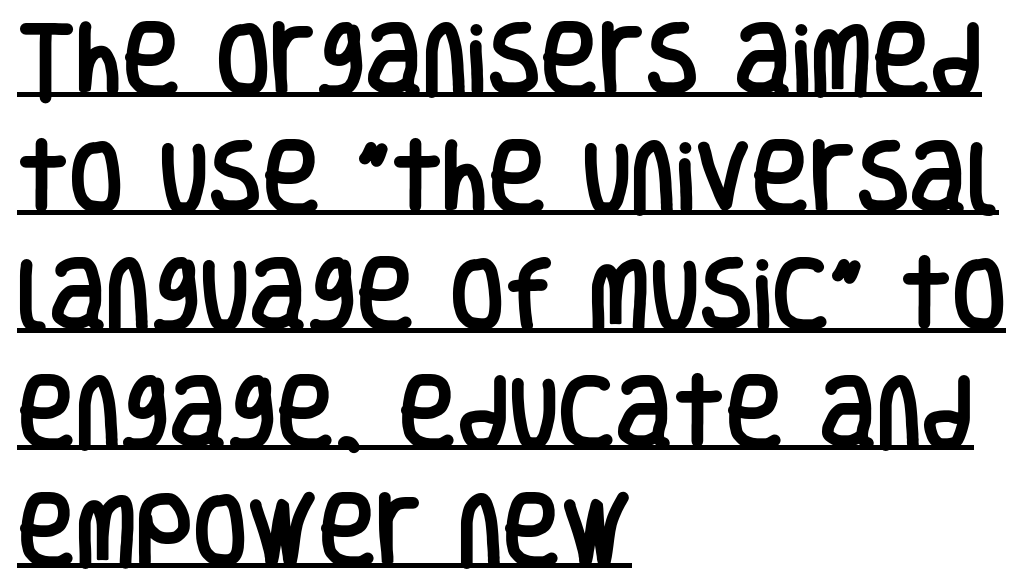
Q: Is the text italic (slanted)? A: No, it is upright.
Q: Is the typeface a serif or a sans-serif typeface? A: Sans-serif.
Q: Is the text underlined? A: Yes.
Q: How is the paragraph aligned? A: Left-aligned.
Q: Is the spacing between letters normal or unusually wide? A: Normal.
Q: Is the spacing between lines tight, normal or loose? A: Normal.
Q: Width (condensed, normal, or wide)? A: Condensed.
Q: Stroke contrast? A: Low.
Q: x-height? A: Large.
Q: Monospaced? A: No.
